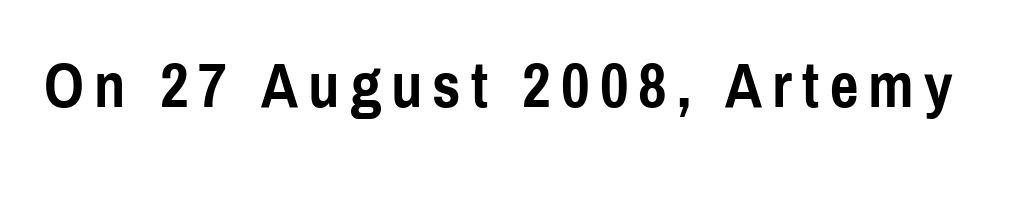
The image shows 63 px semibold, condensed sans-serif type, upright; set not underlined; a medium x-height.
